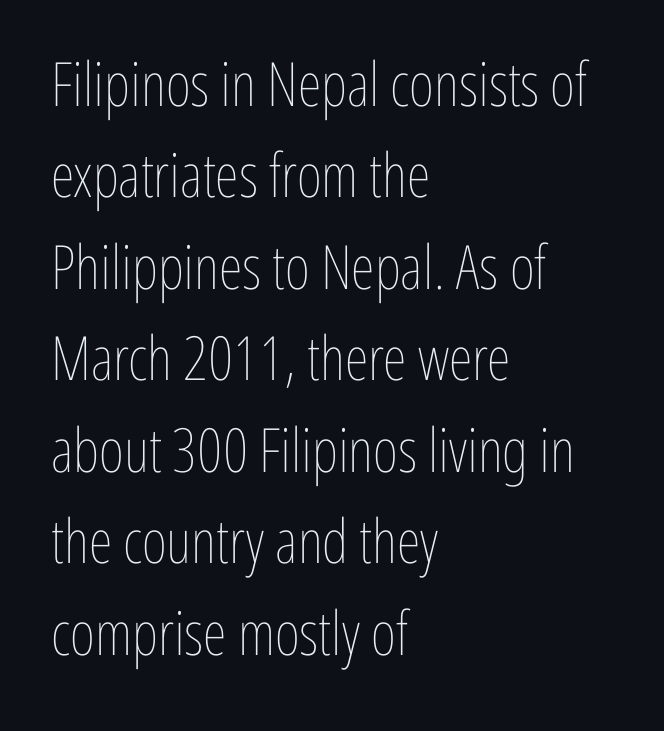
{"italic": "no", "bold": "no", "weight": "thin", "width": "condensed", "stroke_contrast": "low", "x_height": "medium", "monospaced": "no", "underline": "no", "align": "left", "line_spacing": "normal", "line_spacing_ratio": 1.5, "letter_spacing": "normal", "letter_spacing_em": 0.0, "glyph_px": 61}
